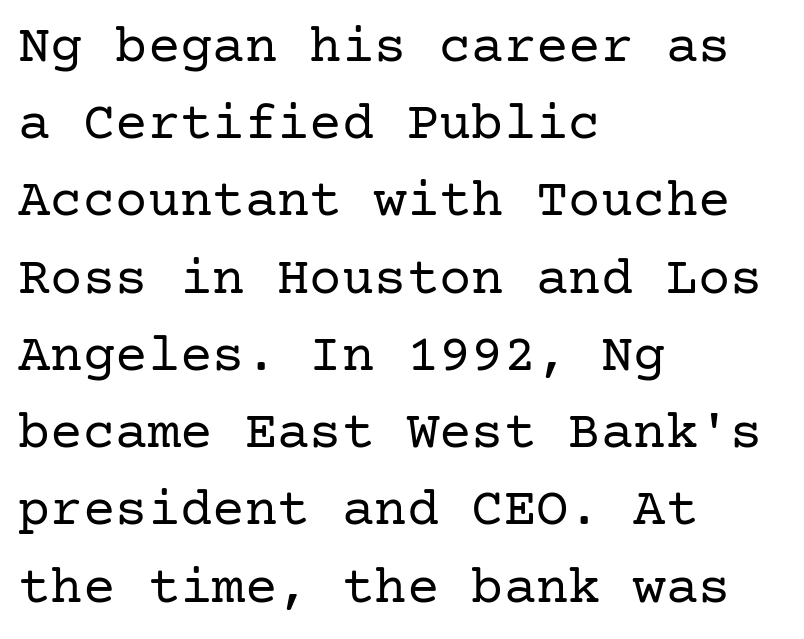
The image shows 54 px regular-weight serif type, upright; set left-aligned, normal line spacing (1.43x), normal letter spacing, not underlined; low stroke contrast and a medium x-height.
